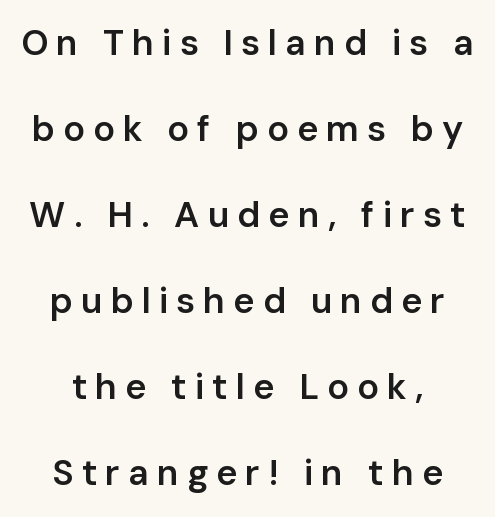
{"serif": "no", "italic": "no", "bold": "semi", "weight": "semibold", "width": "normal", "stroke_contrast": "low", "x_height": "medium", "monospaced": "no", "underline": "no", "line_spacing": "loose", "line_spacing_ratio": 2.39, "letter_spacing": "wide", "letter_spacing_em": 0.22, "glyph_px": 36}
